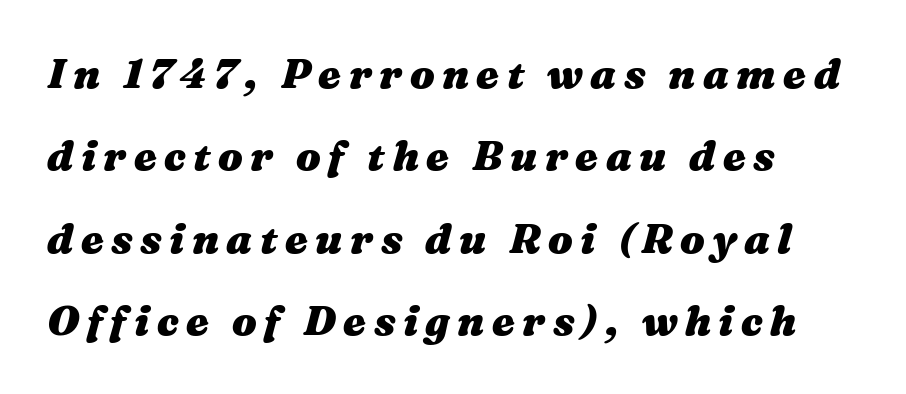
You can tell it's italic because the verticals aren't actually vertical. Descenders are the only things crossing below the line. Character widths vary here, with narrow letters taking less room than wide ones. Typeset ragged right — the left edge is the straight one. Compared with typical paragraphs, the rows here are farther apart.
